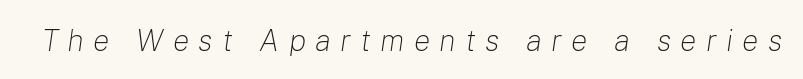
This is not heavy type; no bold has been used. If you drew a line through each stem, it would be angled. The passage shown is not underscored anywhere. Do the characters align in a grid? No, the font is proportional. Each word looks stretched out because of the extra space between its letters.
